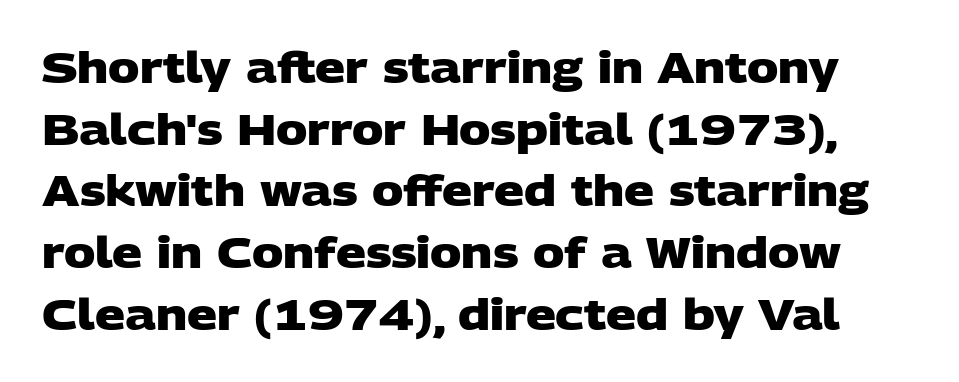
The image shows 42 px heavy, wide sans-serif type; set normal line spacing (1.47x), normal letter spacing, not underlined; low stroke contrast and a large x-height.
